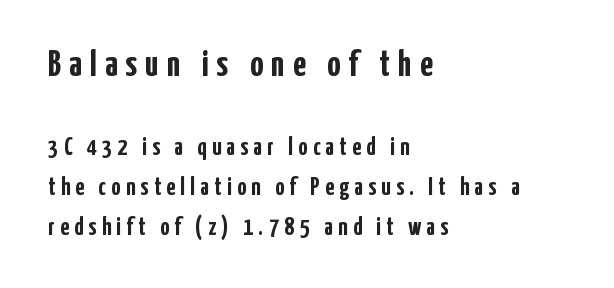
The image shows 37 px semibold, condensed sans-serif type, upright; set left-aligned, normal line spacing (1.59x), unusually wide letter spacing (+0.22 em), not underlined; the first (top) block is 1.48x larger; low stroke contrast and a medium x-height.
